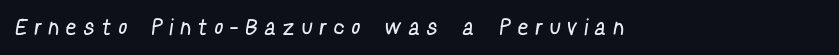
The image shows 22 px text type; set unusually wide letter spacing (+0.42 em), not underlined.
